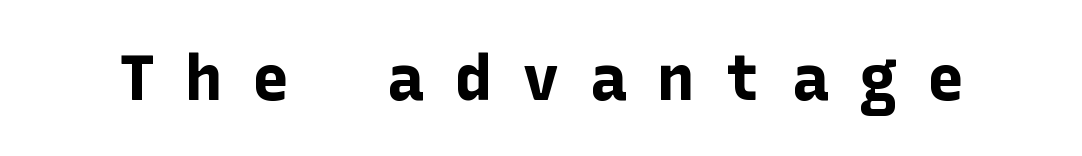
The image shows 63 px bold sans-serif type, upright; set unusually wide letter spacing (+0.47 em), not underlined; low stroke contrast and a medium x-height.
